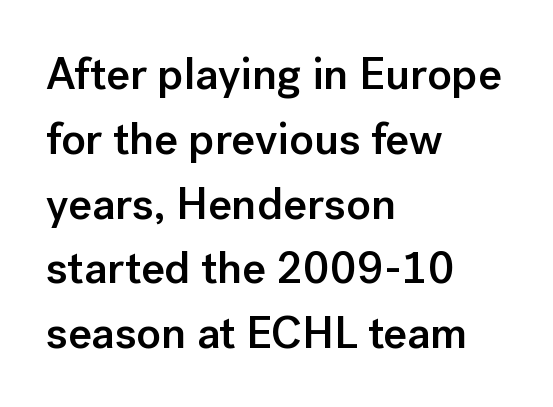
The image shows 45 px semibold sans-serif type, upright; set left-aligned, normal line spacing (1.44x), normal letter spacing, not underlined; low stroke contrast and a medium x-height.
